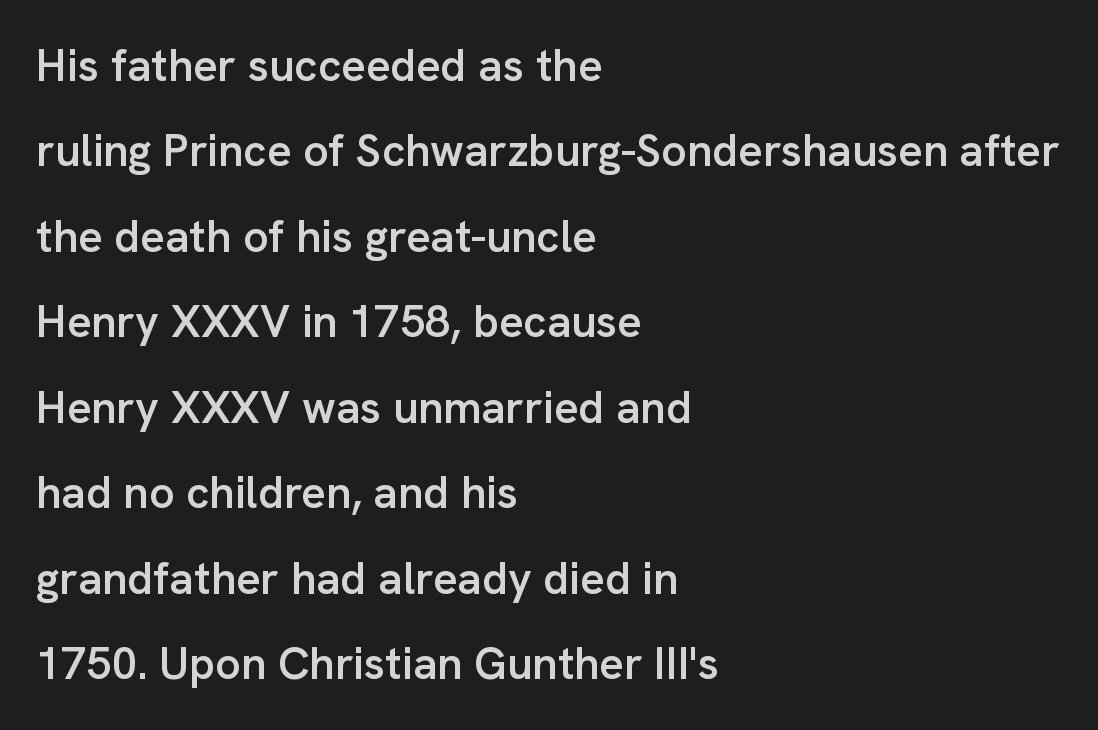
The image shows 45 px semibold sans-serif type, upright; set left-aligned, loose line spacing (1.9x), normal letter spacing, not underlined; low stroke contrast and a medium x-height.
